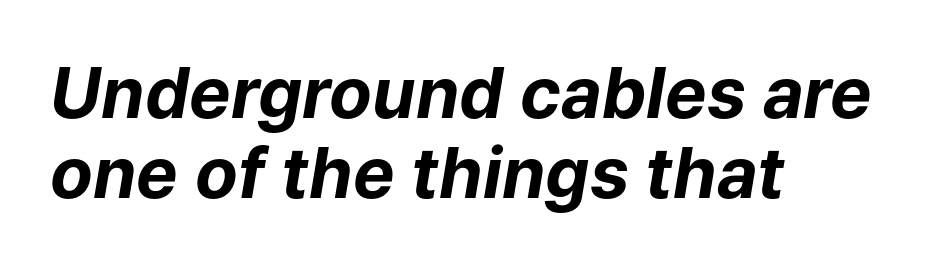
The image shows 70 px bold type, italic (leaning right); set left-aligned, tight line spacing (1.14x), normal letter spacing, not underlined; low stroke contrast and a medium x-height.
